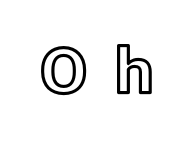
The image shows 63 px text type, upright; set unusually wide letter spacing (+0.4 em), not underlined; a medium x-height.
